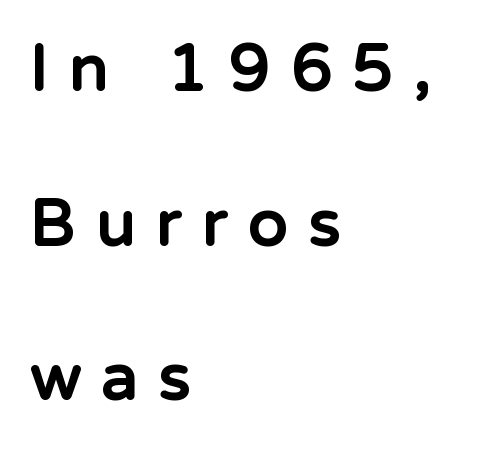
In terms of letterspacing, this is a distinctly airy, spread setting. Varying glyph widths throughout — classic text-font behaviour. This block would shrink considerably if given ordinary leading; it's expanded now. This is sans-serif lettering, the kind often seen on screens and signage.
